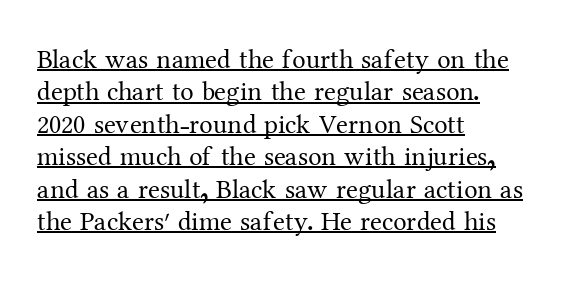
The image shows 27 px text type, upright; set left-aligned, line spacing 1.2x, normal letter spacing, underlined.
